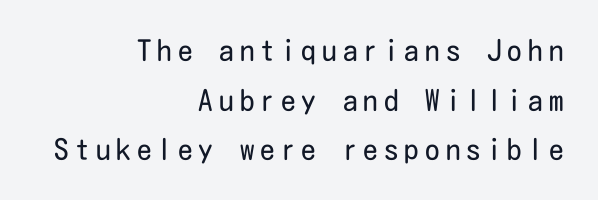
The image shows 29 px regular-weight, condensed sans-serif type, upright; set right-aligned, line spacing 1.71x, unusually wide letter spacing (+0.21 em), not underlined; low stroke contrast and a medium x-height.
